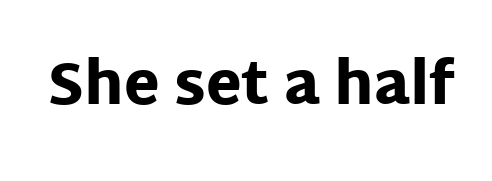
What weight is shown? A full bold with thick strokes. Nope, not italic — everything's standing straight. The tracking reads as untouched default to a designer's eye. The rendering uses natural spacing where letterforms have individual widths. The type family on display is of the sans-serif kind.
